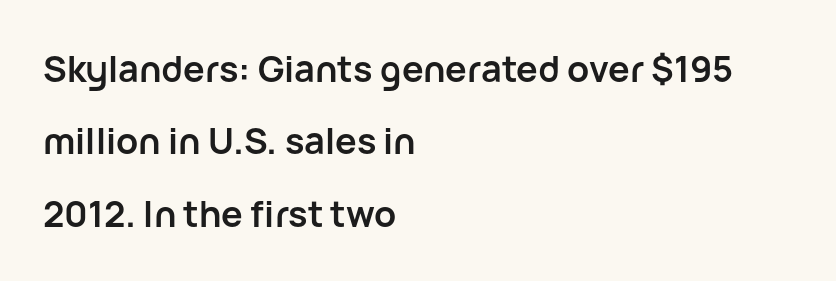
{"serif": "no", "italic": "no", "bold": "yes", "weight": "semibold", "width": "normal", "stroke_contrast": "low", "x_height": "medium", "monospaced": "no", "underline": "no", "align": "left", "line_spacing": "loose", "line_spacing_ratio": 2.01, "letter_spacing": "normal", "letter_spacing_em": 0.0, "glyph_px": 36}
